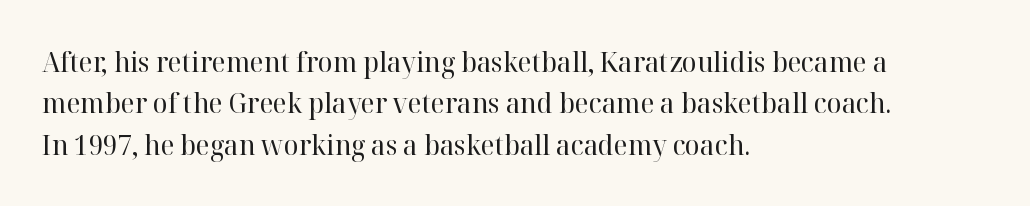
Leading matches the norm, producing a regular column. Casual observation: everything's shoved over to the left. There is no visible air inserted between adjacent glyphs. A typesetter would call this proportional, since set widths differ per character. Decoration check: the copy has no underline.
